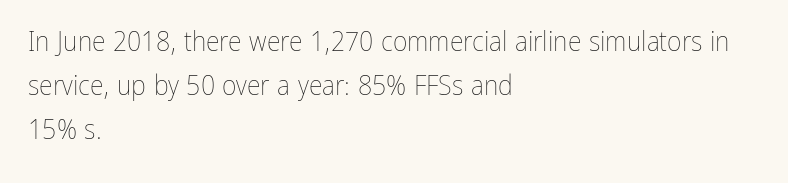
These lines keep a tight, regular rhythm from letter to letter. Only glyphs here, with clear space below each row. The paragraph shown leans on its left margin. Here the designer chose a conventional face with non-uniform glyph widths. Posture: straight, roman, zero tilt. The weight would be labelled regular, book, light, or lighter still.
